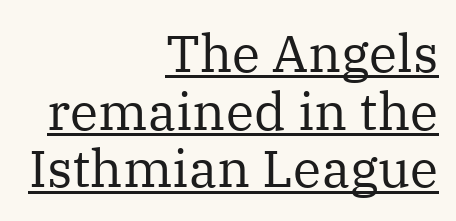
{"serif": "yes", "italic": "no", "bold": "no", "weight": "regular", "width": "normal", "stroke_contrast": "medium", "x_height": "medium", "monospaced": "no", "underline": "yes", "align": "right", "line_spacing": "tight", "line_spacing_ratio": 1.11, "letter_spacing": "normal", "letter_spacing_em": 0.0, "glyph_px": 52}
